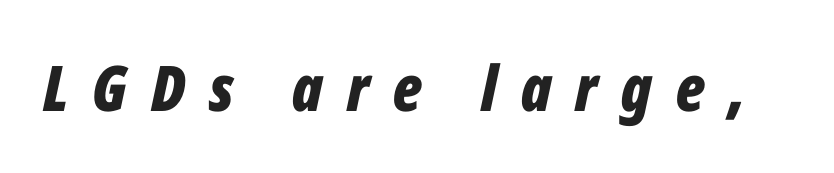
Notice how the stems are inclined rather than vertical — that's the hallmark of italics. Tracking value appears strongly positive — letters spread wide. The letters are bold, with thick, heavy strokes. The foot of each line stays bare and open. Spacing verdict: proportional, widths tailored to each character.
